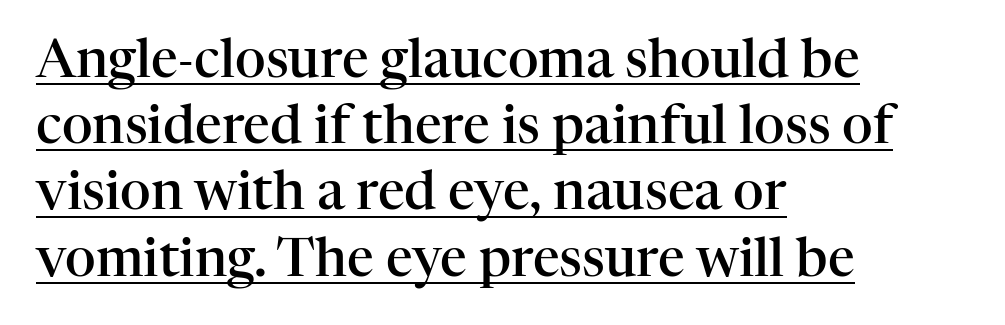
Q: Is the text bold? A: Semi-bold.
Q: Is the text italic (slanted)? A: No, it is upright.
Q: Is the typeface a serif or a sans-serif typeface? A: Serif.
Q: Is the text underlined? A: Yes.
Q: How is the paragraph aligned? A: Left-aligned.
Q: Is the spacing between letters normal or unusually wide? A: Normal.
Q: Is the spacing between lines tight, normal or loose? A: Normal.
Q: Width (condensed, normal, or wide)? A: Normal.
Q: Stroke contrast? A: High.
Q: x-height? A: Medium.
Q: Monospaced? A: No.
